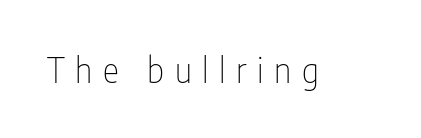
{"serif": "no", "italic": "no", "bold": "no", "weight": "thin", "width": "condensed", "stroke_contrast": "low", "x_height": "medium", "monospaced": "no", "underline": "no", "letter_spacing": "wide", "letter_spacing_em": 0.31, "glyph_px": 34}
